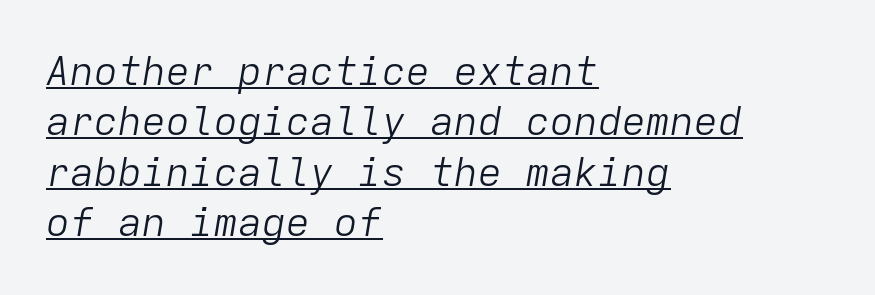
The image shows 40 px light type, italic (leaning right), monospaced; set left-aligned, normal line spacing (1.26x), normal letter spacing, underlined; low stroke contrast and a medium x-height.
